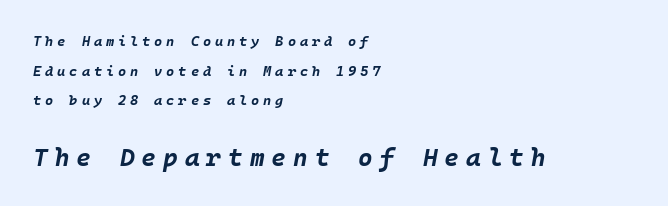
Q: Is the text bold? A: Yes.
Q: Is the text italic (slanted)? A: Yes, it leans right by about 10 degrees.
Q: Is the text underlined? A: No.
Q: How is the paragraph aligned? A: Left-aligned.
Q: Is the spacing between letters normal or unusually wide? A: Unusually wide.
Q: Is the spacing between lines tight, normal or loose? A: Loose.
Q: Which block of text is set in a larger size, the first (top) or the second (bottom)? A: The second (bottom) one.
